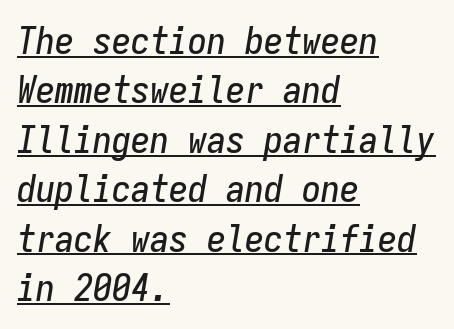
{"italic": "yes", "lean": "right", "slant_degrees": 9, "width": "condensed", "stroke_contrast": "low", "x_height": "medium", "monospaced": "yes", "underline": "yes", "align": "left", "line_spacing": "normal", "line_spacing_ratio": 1.3, "letter_spacing": "normal", "letter_spacing_em": 0.0, "glyph_px": 38}
